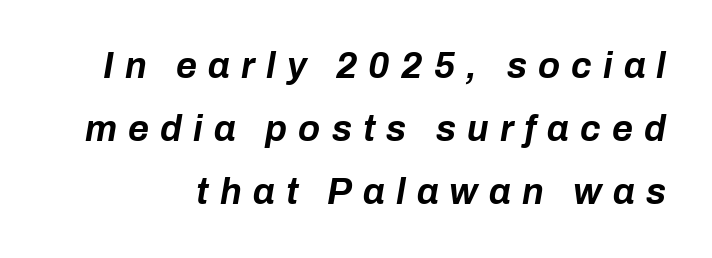
{"italic": "yes", "lean": "right", "slant_degrees": 10, "bold": "yes", "weight": "bold", "width": "normal", "stroke_contrast": "low", "x_height": "medium", "monospaced": "no", "underline": "no", "line_spacing_ratio": 1.75, "letter_spacing": "wide", "letter_spacing_em": 0.31, "glyph_px": 36}
